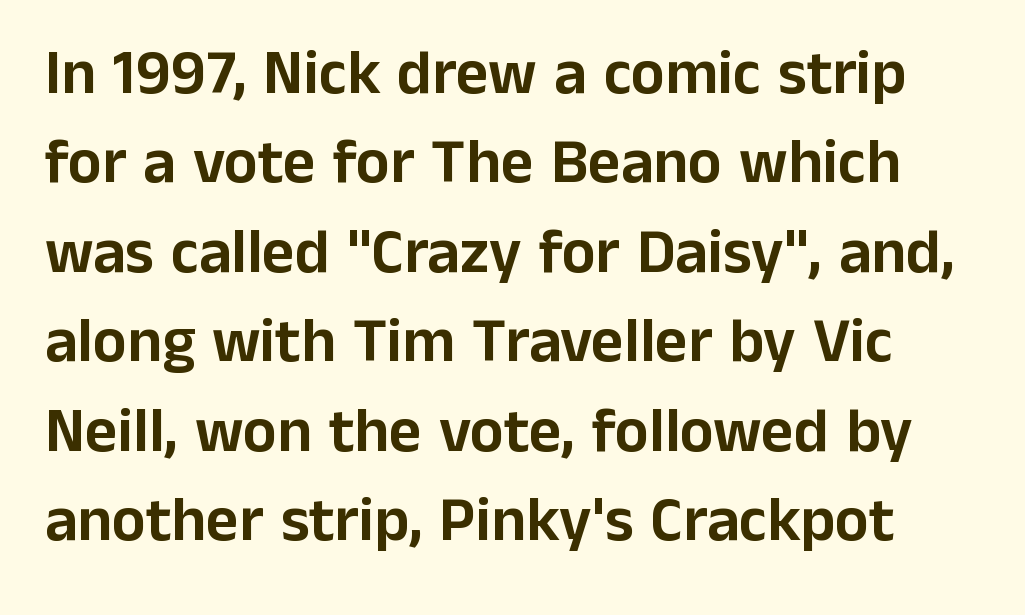
The image shows 63 px sans-serif type, upright; set normal line spacing (1.42x), normal letter spacing, not underlined; low stroke contrast and a medium x-height.
